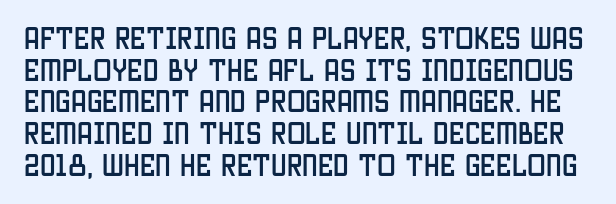
The image shows 25 px text type, upright; set normal line spacing (1.27x), normal letter spacing, not underlined.
